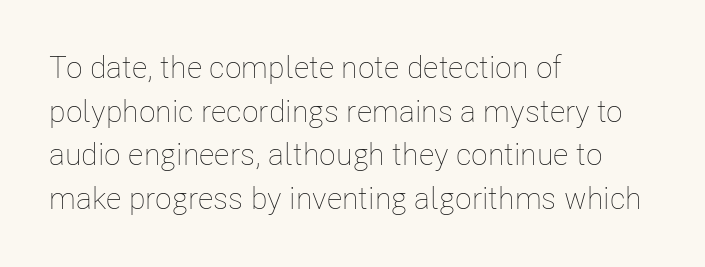
The image shows 31 px thin, condensed type, upright; set left-aligned, normal line spacing (1.41x), normal letter spacing, not underlined; low stroke contrast and a medium x-height.
